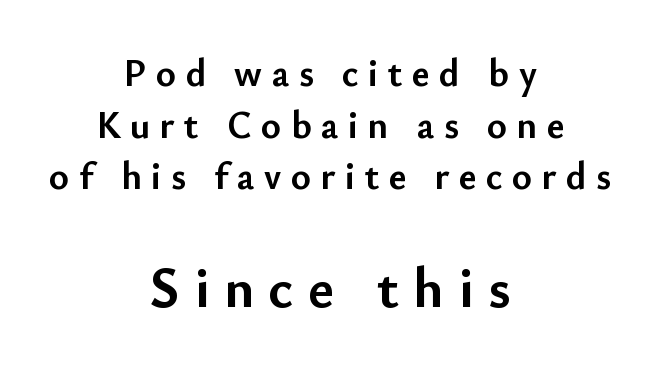
{"serif": "no", "italic": "no", "bold": "yes", "weight": "semibold", "width": "normal", "stroke_contrast": "low", "x_height": "small", "monospaced": "no", "underline": "no", "align": "center", "line_spacing": "normal", "line_spacing_ratio": 1.36, "letter_spacing": "wide", "letter_spacing_em": 0.25, "larger_block": "second", "size_ratio": 1.5, "glyph_px": 57}
